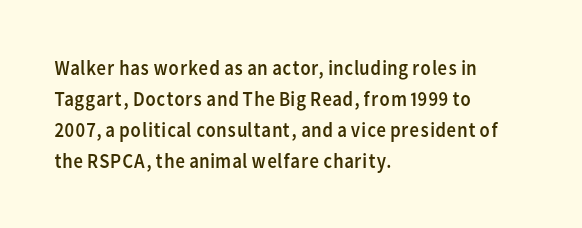
The image shows 21 px text type, upright; set left-aligned, normal line spacing (1.47x), normal letter spacing, not underlined.
